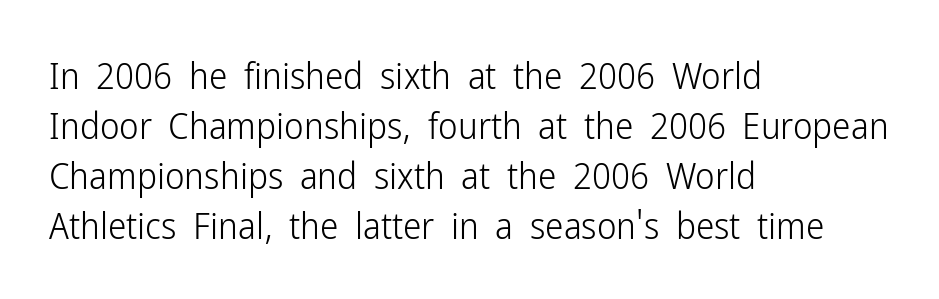
This block has exactly the height ordinary leading produces. The glyphs in this specimen are sans serif. Anything drawn beneath the words? Only blank space. No chunkiness to these letters — they're not bold. The typesetter chose a ragged-right arrangement here.
